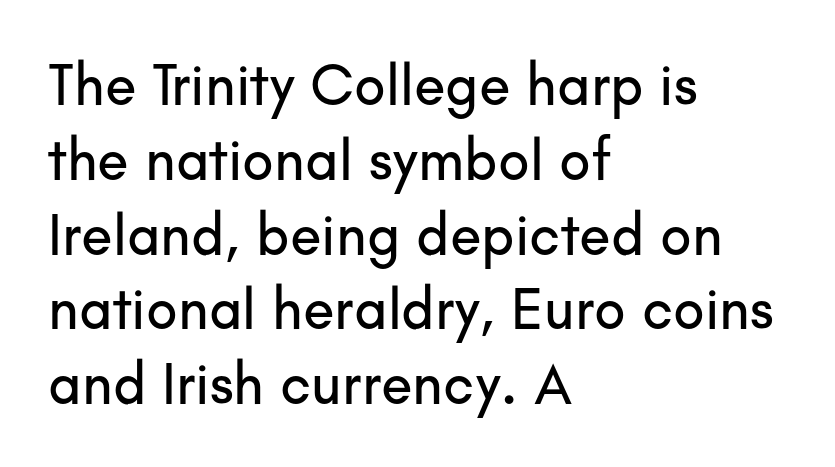
Q: Is the text italic (slanted)? A: No, it is upright.
Q: Is the typeface a serif or a sans-serif typeface? A: Sans-serif.
Q: Is the text underlined? A: No.
Q: How is the paragraph aligned? A: Left-aligned.
Q: Is the spacing between letters normal or unusually wide? A: Normal.
Q: Is the spacing between lines tight, normal or loose? A: Normal.
Q: Width (condensed, normal, or wide)? A: Normal.
Q: Stroke contrast? A: Low.
Q: x-height? A: Small.
Q: Monospaced? A: No.
